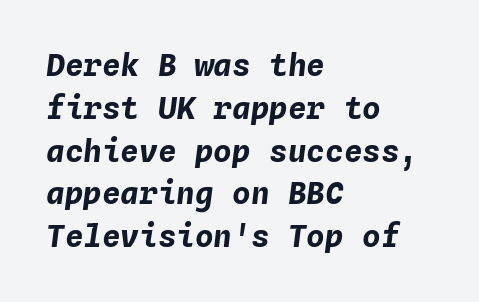
Is the type slanted? Yes — the strokes lean at a clear angle. Typographic density is high because the face is bold. Monospaced: the letters line up in strict vertical columns. The paragraph has a hard left edge and a soft right edge.
